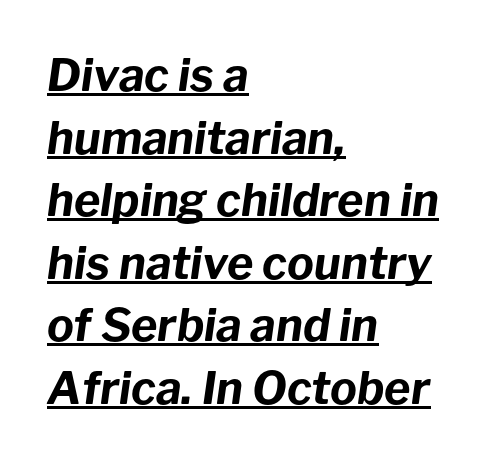
{"italic": "yes", "lean": "right", "slant_degrees": 8, "bold": "yes", "weight": "bold", "width": "normal", "stroke_contrast": "low", "x_height": "medium", "monospaced": "no", "underline": "yes", "align": "left", "line_spacing": "normal", "line_spacing_ratio": 1.39, "letter_spacing": "normal", "letter_spacing_em": 0.0, "glyph_px": 45}
